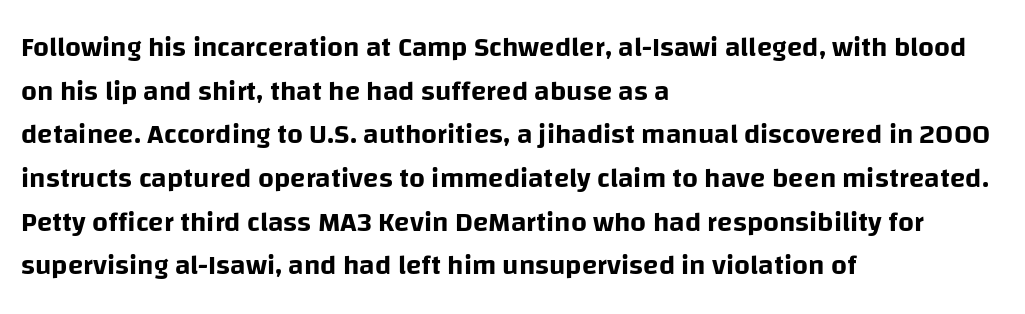
Q: Is the text italic (slanted)? A: No, it is upright.
Q: Is the typeface a serif or a sans-serif typeface? A: Sans-serif.
Q: Is the text underlined? A: No.
Q: How is the paragraph aligned? A: Left-aligned.
Q: Is the spacing between letters normal or unusually wide? A: Normal.
Q: Is the spacing between lines tight, normal or loose? A: Normal.
Q: Width (condensed, normal, or wide)? A: Normal.
Q: Stroke contrast? A: Low.
Q: x-height? A: Large.
Q: Monospaced? A: No.
